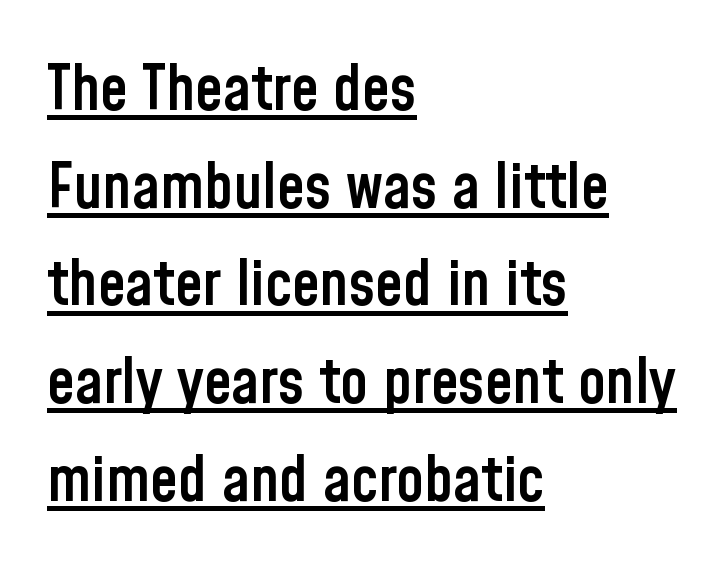
{"serif": "no", "italic": "no", "bold": "semi", "weight": "semibold", "width": "condensed", "stroke_contrast": "low", "x_height": "medium", "monospaced": "no", "underline": "yes", "align": "left", "line_spacing": "normal", "line_spacing_ratio": 1.55, "letter_spacing": "normal", "letter_spacing_em": 0.0, "glyph_px": 63}
